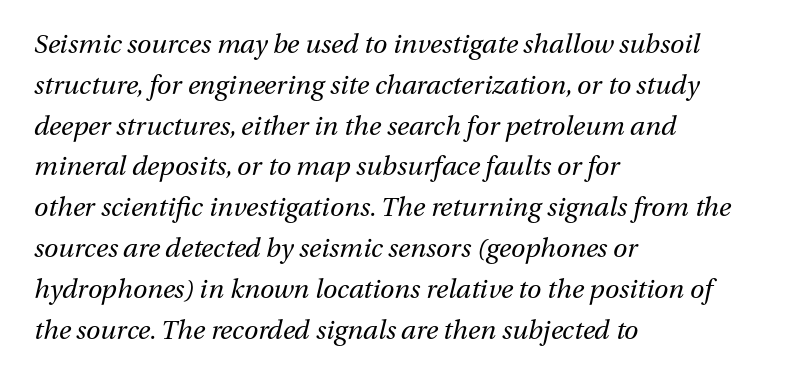
Q: Is the text bold? A: No.
Q: Is the text italic (slanted)? A: Yes, it leans right by about 13 degrees.
Q: Is the text underlined? A: No.
Q: How is the paragraph aligned? A: Left-aligned.
Q: Is the spacing between letters normal or unusually wide? A: Normal.
Q: Is the spacing between lines tight, normal or loose? A: Normal.
